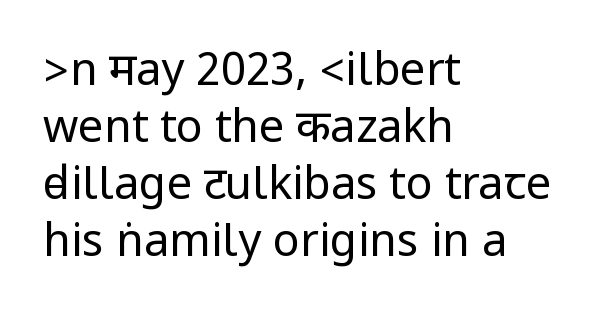
{"serif": "no", "italic": "no", "bold": "no", "weight": "regular", "width": "condensed", "stroke_contrast": "low", "underline": "no", "align": "left", "line_spacing": "normal", "line_spacing_ratio": 1.27, "letter_spacing": "normal", "letter_spacing_em": 0.0, "glyph_px": 45}
